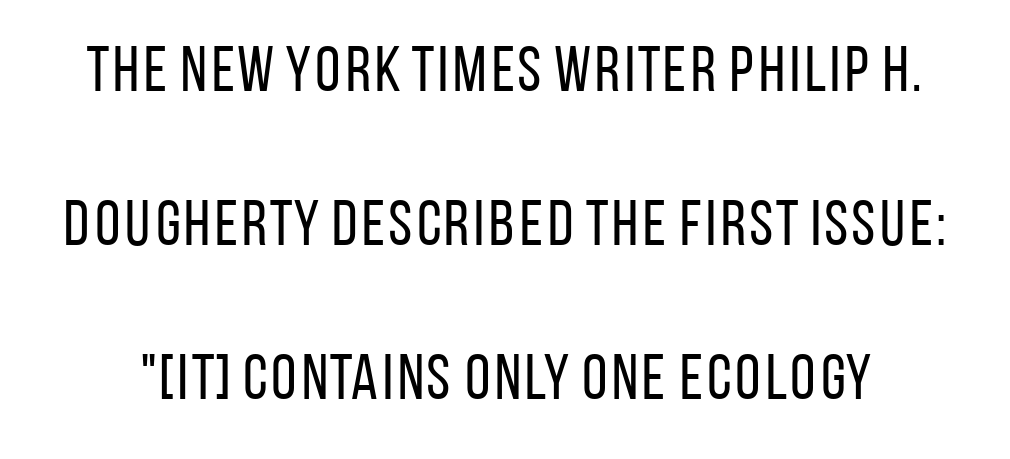
Q: Is the text bold? A: No.
Q: Is the text italic (slanted)? A: No, it is upright.
Q: Is the typeface a serif or a sans-serif typeface? A: Sans-serif.
Q: Is the text underlined? A: No.
Q: Is the spacing between letters normal or unusually wide? A: Normal.
Q: Is the spacing between lines tight, normal or loose? A: Loose.
Q: Width (condensed, normal, or wide)? A: Condensed.
Q: Stroke contrast? A: Low.
Q: x-height? A: Large.
Q: Monospaced? A: No.
